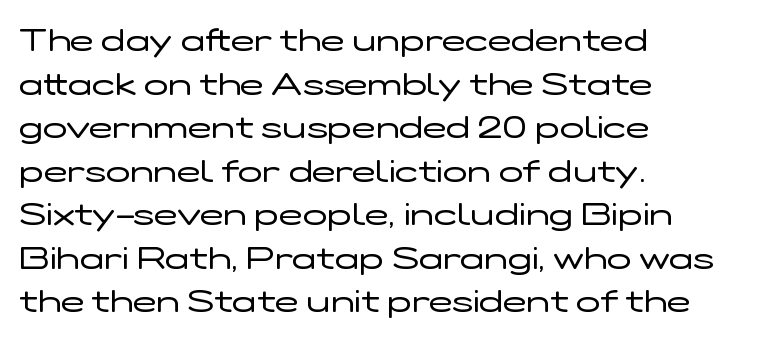
Q: Is the text bold? A: No.
Q: Is the text italic (slanted)? A: No, it is upright.
Q: Is the typeface a serif or a sans-serif typeface? A: Sans-serif.
Q: Is the text underlined? A: No.
Q: How is the paragraph aligned? A: Left-aligned.
Q: Is the spacing between letters normal or unusually wide? A: Normal.
Q: Is the spacing between lines tight, normal or loose? A: Normal.
Q: Width (condensed, normal, or wide)? A: Wide.
Q: Stroke contrast? A: Low.
Q: x-height? A: Medium.
Q: Monospaced? A: No.
